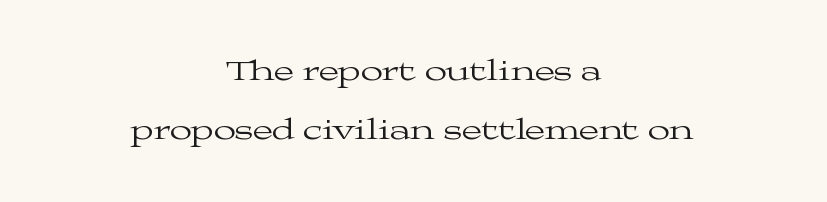
The image shows 29 px regular-weight, wide serif type, upright; set centered, loose line spacing (2.05x), normal letter spacing, not underlined; medium stroke contrast and a medium x-height.
